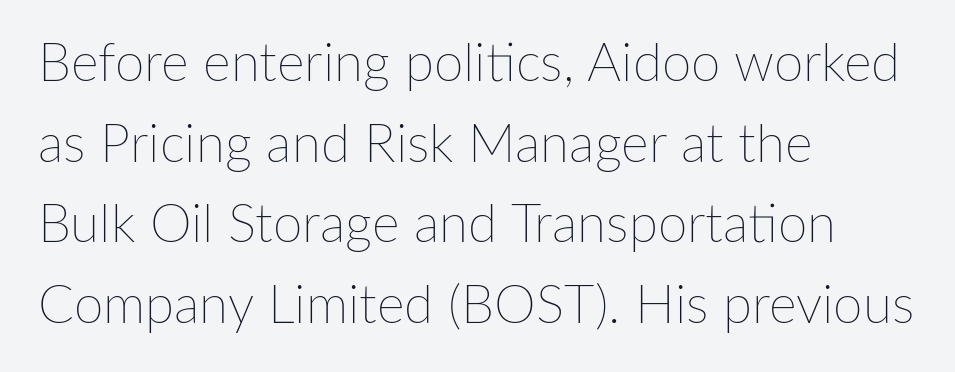
{"italic": "no", "bold": "no", "weight": "thin", "width": "normal", "stroke_contrast": "low", "x_height": "medium", "monospaced": "no", "underline": "no", "align": "left", "line_spacing": "normal", "line_spacing_ratio": 1.52, "letter_spacing": "normal", "letter_spacing_em": 0.0, "glyph_px": 53}
